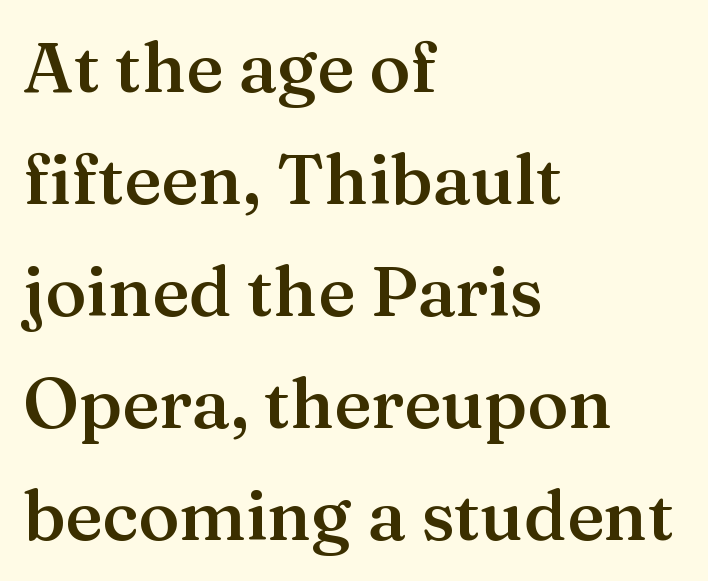
{"serif": "yes", "italic": "no", "bold": "semi", "weight": "semibold", "width": "normal", "stroke_contrast": "medium", "x_height": "medium", "monospaced": "no", "underline": "no", "align": "left", "line_spacing": "normal", "line_spacing_ratio": 1.6, "letter_spacing": "normal", "letter_spacing_em": 0.0, "glyph_px": 70}
